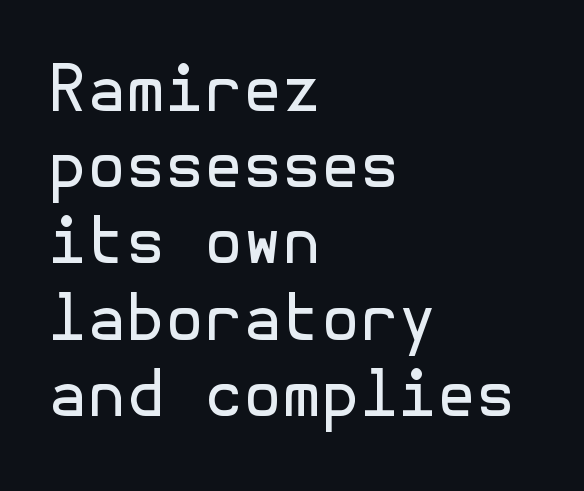
Q: Is the text bold? A: No.
Q: Is the text italic (slanted)? A: No, it is upright.
Q: Is the typeface a serif or a sans-serif typeface? A: Sans-serif.
Q: Is the text underlined? A: No.
Q: How is the paragraph aligned? A: Left-aligned.
Q: Is the spacing between letters normal or unusually wide? A: Normal.
Q: Width (condensed, normal, or wide)? A: Normal.
Q: x-height? A: Medium.
